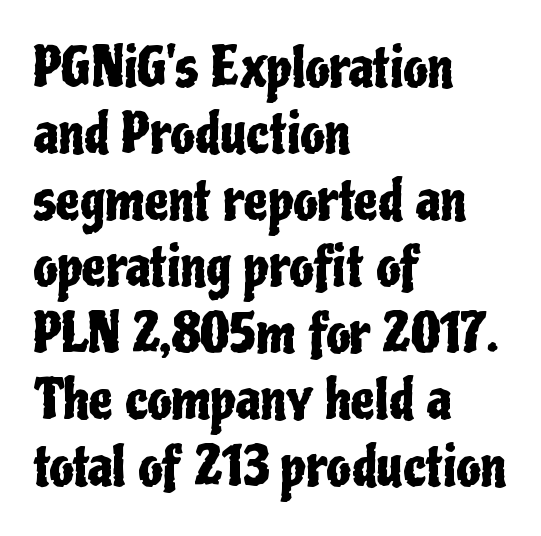
The image shows 54 px condensed sans-serif type, upright; set left-aligned, line spacing 1.23x, normal letter spacing, not underlined; low stroke contrast and a medium x-height.
